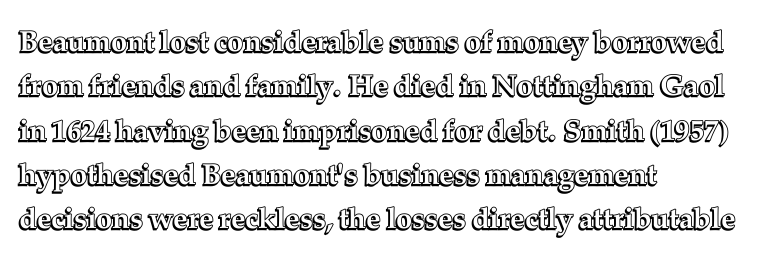
A student would call this left alignment; a typographer would say flush left, rag right. The strip under each line holds only bare page. These lines keep a tight, regular rhythm from letter to letter. Rendered with straight, roman letterforms.
